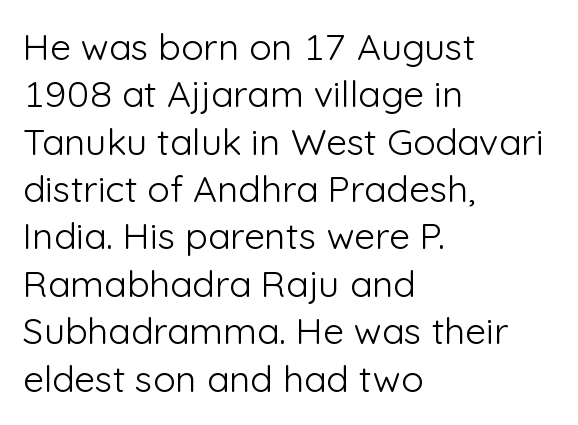
{"serif": "no", "italic": "no", "bold": "no", "weight": "light", "width": "normal", "stroke_contrast": "low", "x_height": "medium", "monospaced": "no", "underline": "no", "align": "left", "line_spacing": "normal", "line_spacing_ratio": 1.28, "letter_spacing": "normal", "letter_spacing_em": 0.0, "glyph_px": 37}
